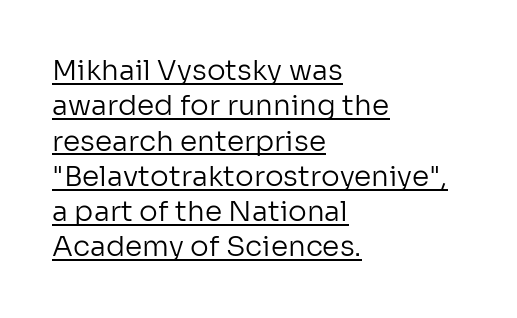
What kind of face is this? One without serifs — a sans. These lines are rendered in a variable-pitch font. Underlined type. What's the leading like? Ordinary, nothing unusual.
